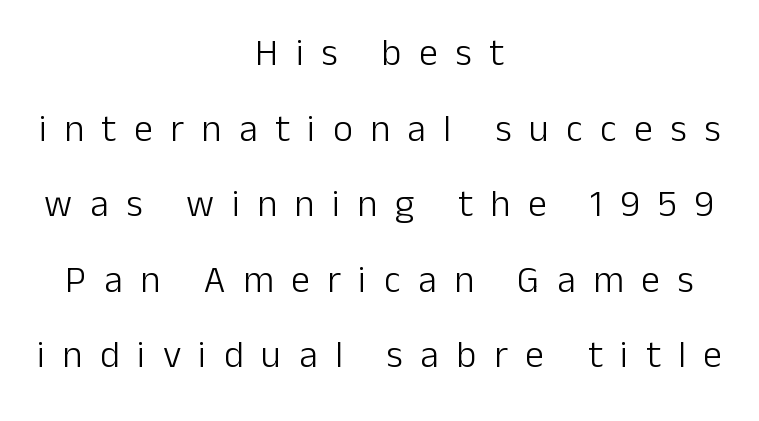
{"serif": "no", "italic": "no", "bold": "no", "weight": "light", "width": "normal", "stroke_contrast": "low", "x_height": "medium", "monospaced": "no", "underline": "no", "align": "center", "line_spacing": "loose", "line_spacing_ratio": 1.99, "letter_spacing": "wide", "letter_spacing_em": 0.46, "glyph_px": 38}
